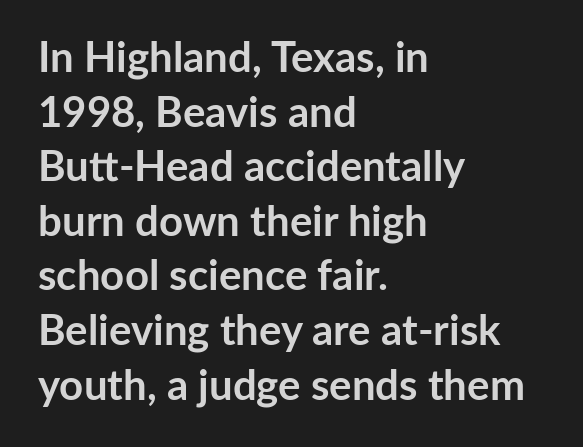
The image shows 42 px semibold sans-serif type, upright; set left-aligned, normal line spacing (1.3x), normal letter spacing, not underlined; low stroke contrast and a medium x-height.
